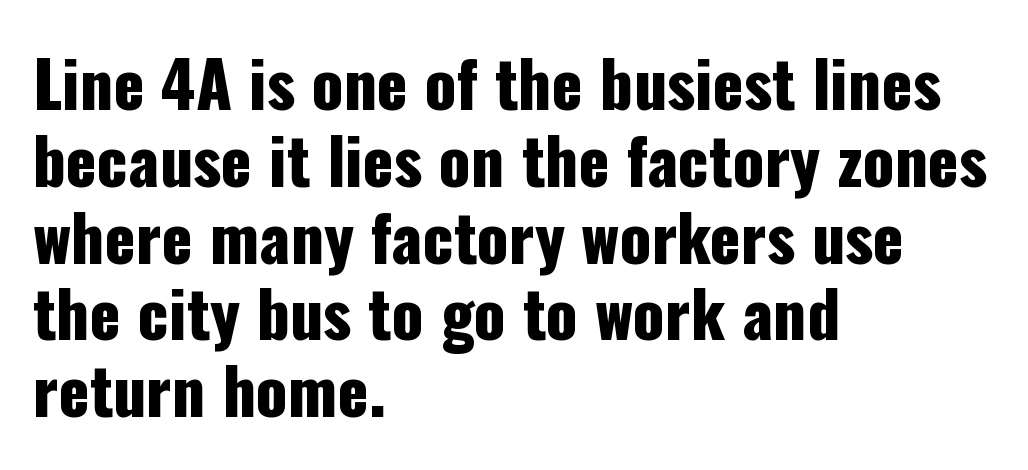
The image shows 64 px condensed sans-serif type, upright; set left-aligned, line spacing 1.2x, normal letter spacing, not underlined; low stroke contrast and a medium x-height.
